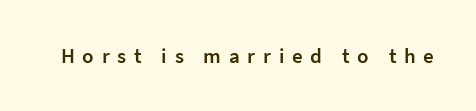
{"italic": "no", "bold": "semi", "underline": "no", "letter_spacing": "wide", "letter_spacing_em": 0.37, "glyph_px": 21}
